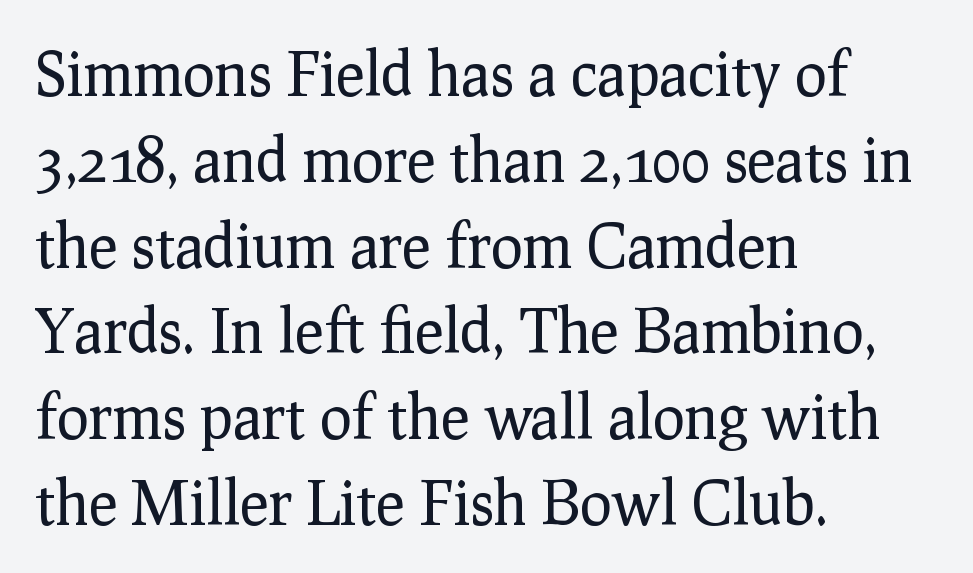
The leading is moderate, giving the passage an even texture. Default kerning and tracking; the words read as compact shapes. The letters advance in unequal steps, a hallmark of proportional type. This is serif lettering, the kind often seen in printed books.
